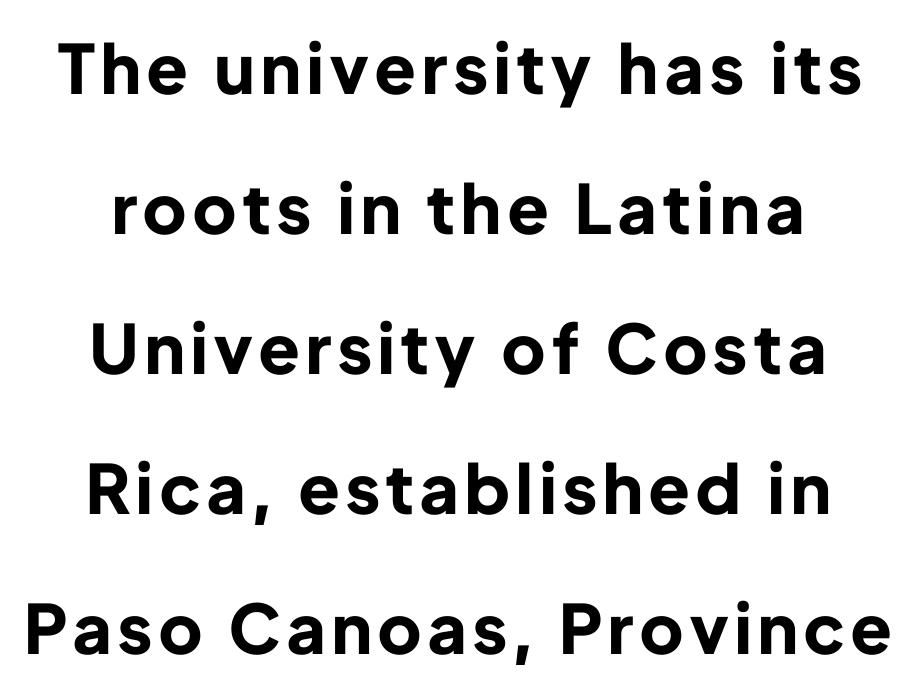
Q: Is the text bold? A: Yes.
Q: Is the text italic (slanted)? A: No, it is upright.
Q: Is the typeface a serif or a sans-serif typeface? A: Sans-serif.
Q: Is the text underlined? A: No.
Q: How is the paragraph aligned? A: Centered.
Q: Is the spacing between lines tight, normal or loose? A: Loose.
Q: Width (condensed, normal, or wide)? A: Normal.
Q: Stroke contrast? A: Low.
Q: x-height? A: Medium.
Q: Monospaced? A: No.
